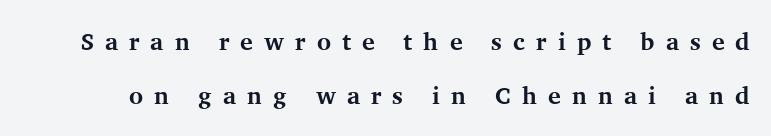
{"italic": "no", "bold": "yes", "underline": "no", "line_spacing": "loose", "line_spacing_ratio": 2.25, "letter_spacing": "wide", "letter_spacing_em": 0.46, "glyph_px": 24}
